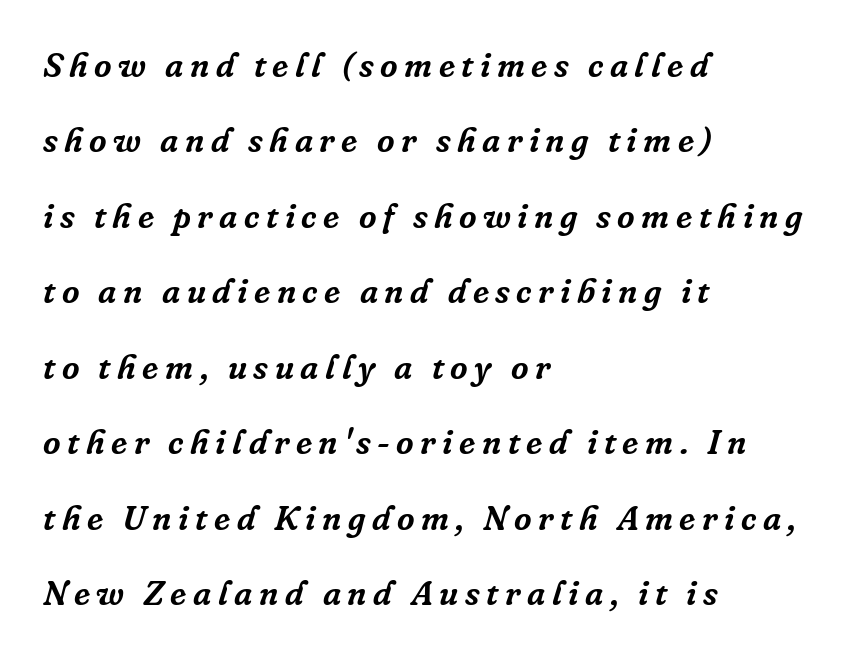
{"serif": "yes", "italic": "yes", "lean": "right", "slant_degrees": 16, "width": "normal", "stroke_contrast": "low", "x_height": "medium", "monospaced": "no", "underline": "no", "align": "left", "line_spacing": "loose", "line_spacing_ratio": 2.22, "glyph_px": 34}
